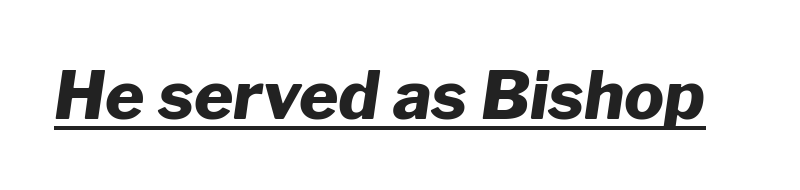
Do the characters align in a grid? No, the font is proportional. Has an underline been added? It has. I'd describe the lettering as bold — thick and assertive. Observe the ordinary spacing: letters are neighbours, not strangers. Slanted lettering throughout.
